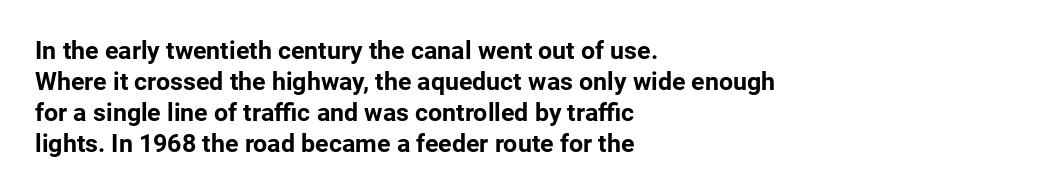
The image shows 25 px bold type, upright; set left-aligned, line spacing 1.24x, normal letter spacing, not underlined.
